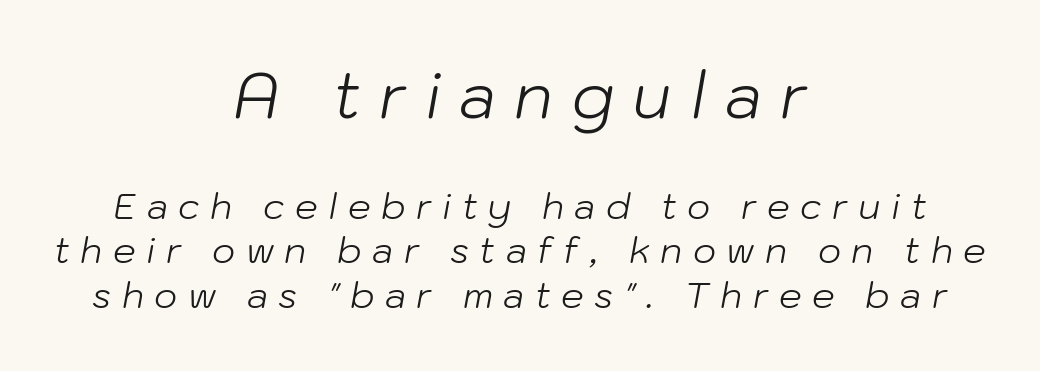
Q: Is the text bold? A: No.
Q: Is the text italic (slanted)? A: Yes, it leans right by about 10 degrees.
Q: Is the text underlined? A: No.
Q: How is the paragraph aligned? A: Centered.
Q: Is the spacing between letters normal or unusually wide? A: Unusually wide.
Q: Which block of text is set in a larger size, the first (top) or the second (bottom)? A: The first (top) one.
Q: Width (condensed, normal, or wide)? A: Normal.
Q: Stroke contrast? A: Low.
Q: x-height? A: Medium.
Q: Monospaced? A: No.
